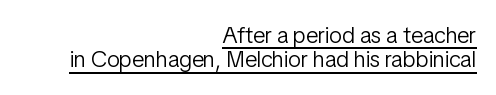
Leftover space on each line is placed entirely before the opening word. A light-to-regular cut is what we see here. Students, observe the line beneath the letters — that is underlining. Spacing between characters is what you'd get straight out of the box.
